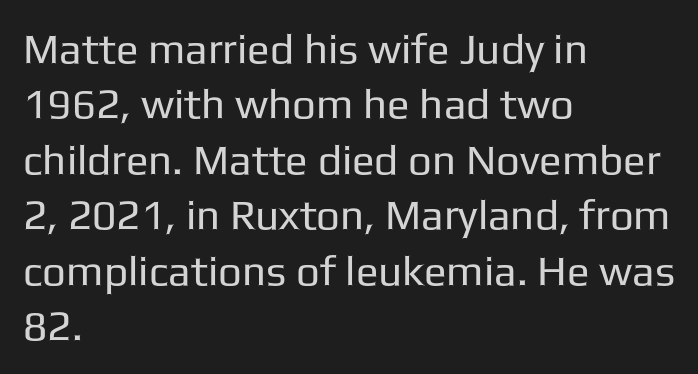
Style check: upright. Is the letter spacing exaggerated? No — it looks like the ordinary default. Decoration check: the copy has no underline. A normal amount of white space separates one row of letters from the next.
